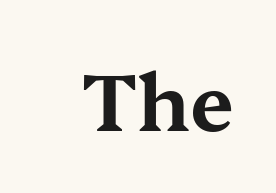
{"serif": "yes", "italic": "no", "width": "wide", "stroke_contrast": "medium", "x_height": "medium", "monospaced": "no", "underline": "no", "letter_spacing": "normal", "letter_spacing_em": 0.0, "glyph_px": 79}
